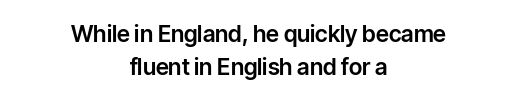
The image shows 23 px text type, upright; set centered, normal line spacing (1.44x), normal letter spacing, not underlined.
